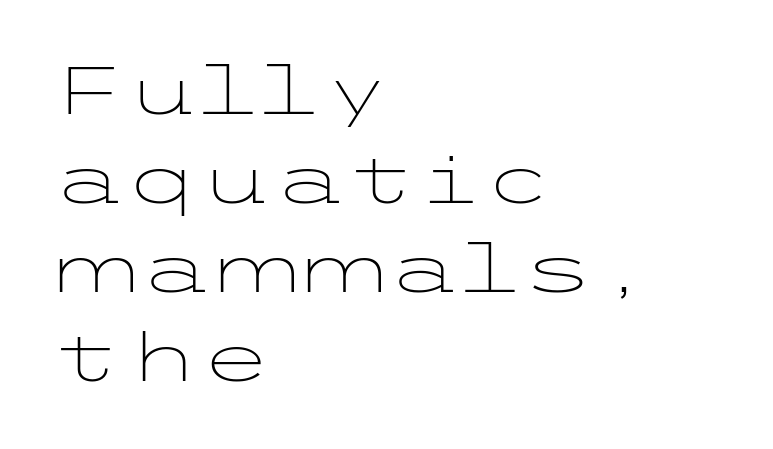
The image shows 67 px light, wide sans-serif type, upright; set left-aligned, normal line spacing (1.33x), normal letter spacing, not underlined; low stroke contrast and a medium x-height.
